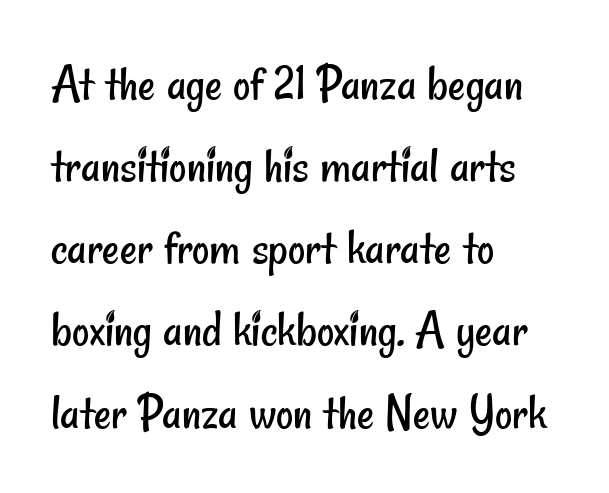
Is this a heavy cut? Hardly; it is regular or lighter. Short and long lines alike share a common starting point at left. How are the letters spaced? Ordinarily, with no added tracking. Each new line begins a customary step beneath the previous one.
